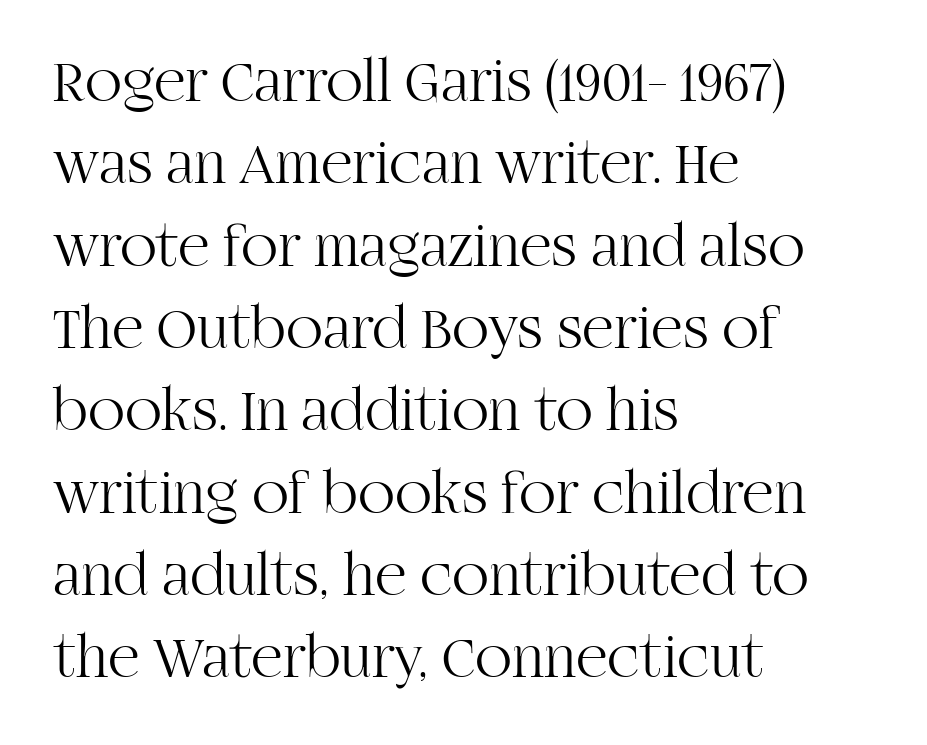
Short and long lines alike share a common starting point at left. The font's upright variant was chosen for this text. Note: serifs present on the glyphs. The face used here is proportionally spaced, like ordinary book or web type.
